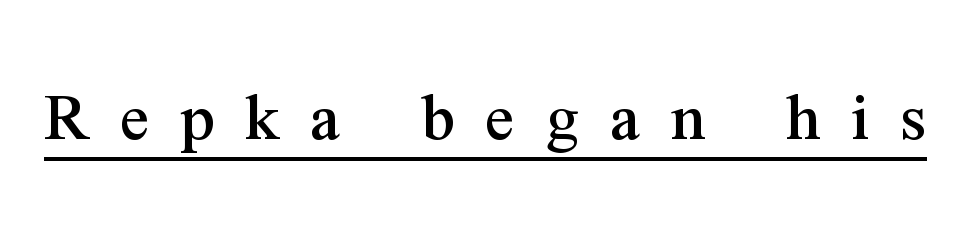
The image shows 72 px serif type, upright; set unusually wide letter spacing (+0.43 em), underlined; medium stroke contrast and a medium x-height.
